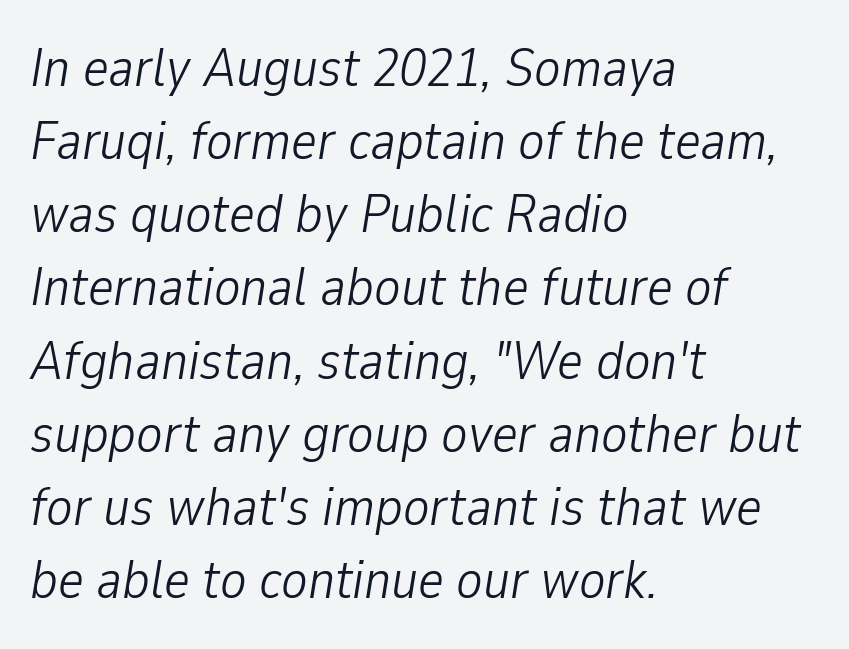
{"italic": "yes", "lean": "right", "slant_degrees": 9, "bold": "no", "weight": "light", "width": "condensed", "stroke_contrast": "low", "x_height": "medium", "monospaced": "no", "underline": "no", "align": "left", "line_spacing": "normal", "line_spacing_ratio": 1.33, "letter_spacing": "normal", "letter_spacing_em": 0.0, "glyph_px": 55}
